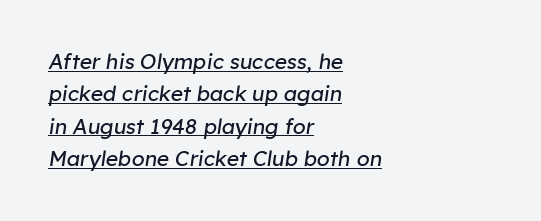
No heavy texture on the line: the type isn't bold. The axis of the letterforms is tilted away from vertical. The setting favours the left margin, as ordinary paragraphs usually do. The rendering uses a moderate line-height, typical for paragraphs. Nobody touched the tracking dial on this one.
